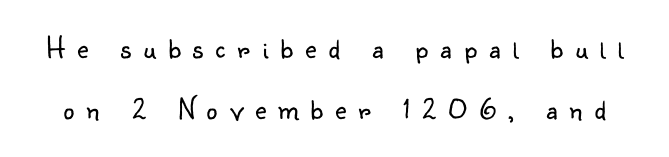
The image shows 31 px light sans-serif type, upright; set loose line spacing (1.97x), unusually wide letter spacing (+0.39 em), not underlined; low stroke contrast and a small x-height.
